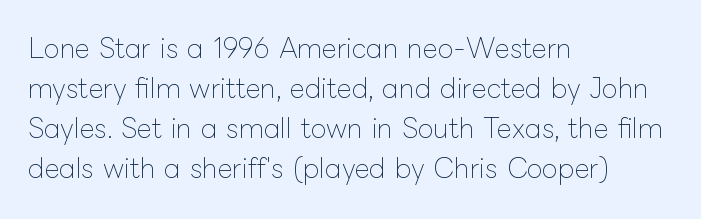
{"italic": "no", "bold": "no", "underline": "no", "align": "left", "line_spacing": "normal", "line_spacing_ratio": 1.54, "letter_spacing": "normal", "letter_spacing_em": 0.0, "glyph_px": 26}
